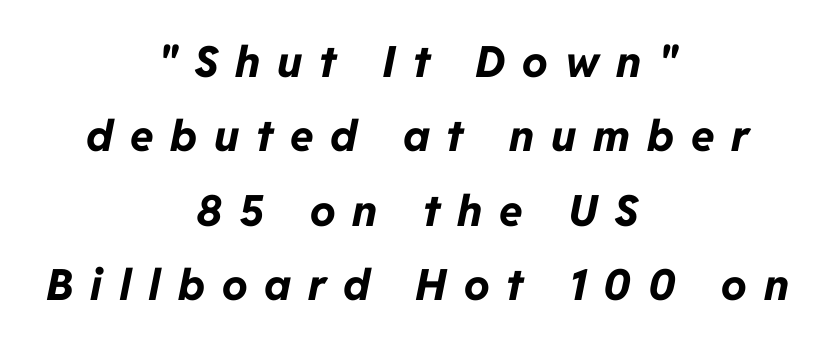
{"italic": "yes", "lean": "right", "slant_degrees": 11, "bold": "yes", "weight": "bold", "width": "normal", "stroke_contrast": "low", "x_height": "medium", "monospaced": "no", "underline": "no", "align": "center", "line_spacing_ratio": 1.73, "letter_spacing": "wide", "letter_spacing_em": 0.39, "glyph_px": 43}
